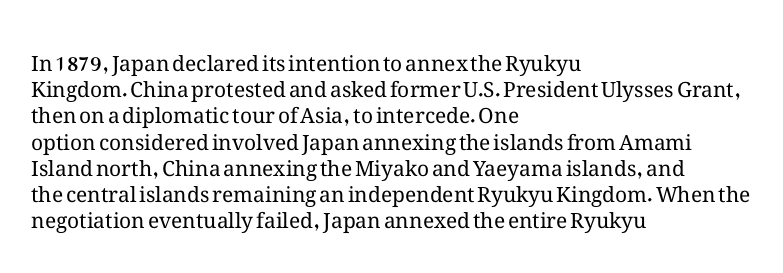
Does extra space separate the letters? No, they use regular spacing. Layout note: lines flush left. The area under the type is left untouched. This reads as an unemphasized weight, regular at the heaviest. This is roman type, the default non-slanted kind. Vertical spacing — default.
